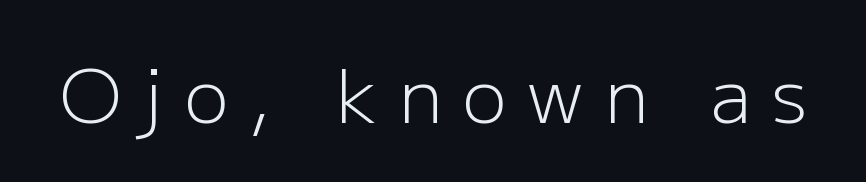
The image shows 74 px light sans-serif type, upright; set unusually wide letter spacing (+0.28 em), not underlined; low stroke contrast and a medium x-height.
